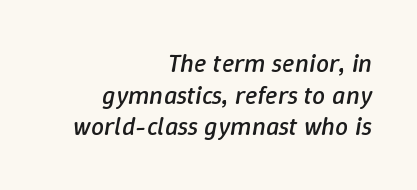
Q: Is the text bold? A: No.
Q: Is the text italic (slanted)? A: Yes, it leans right by about 9 degrees.
Q: Is the text underlined? A: No.
Q: How is the paragraph aligned? A: Right-aligned.
Q: Is the spacing between letters normal or unusually wide? A: Normal.
